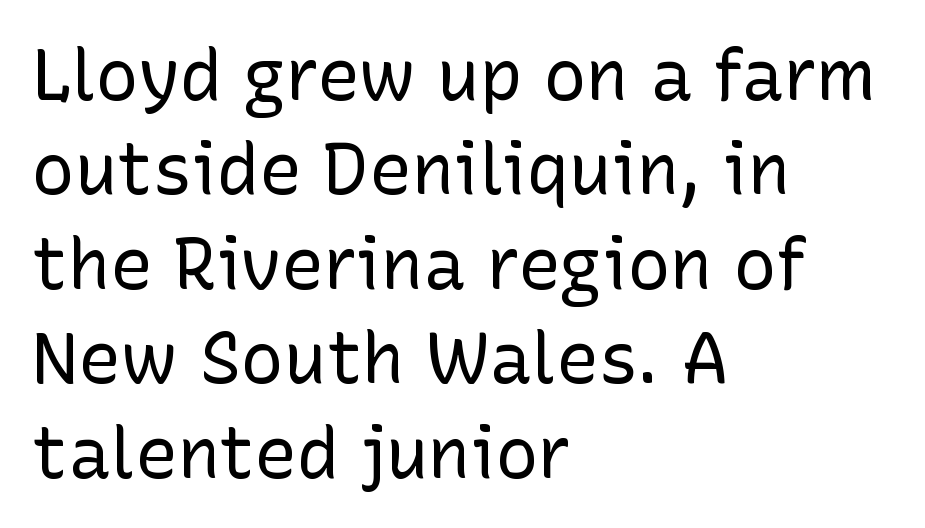
Visually the block forms a straight wall on the left and a jagged coastline on the right. Short note: letters normally spaced. Think standard paragraph weight, or any step lighter than that. Nothing sits at the stroke ends, so this counts as sans-serif. Regular leading.
